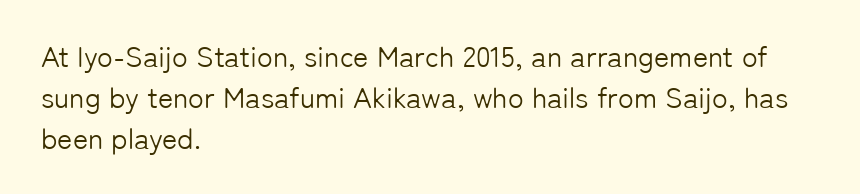
Stroke terminals: plain, sans-serif. The typesetter chose a ragged-right arrangement here. Compared with typical body copy, the letter spacing here is the same. On a weight scale, this lands at 450 or below.
